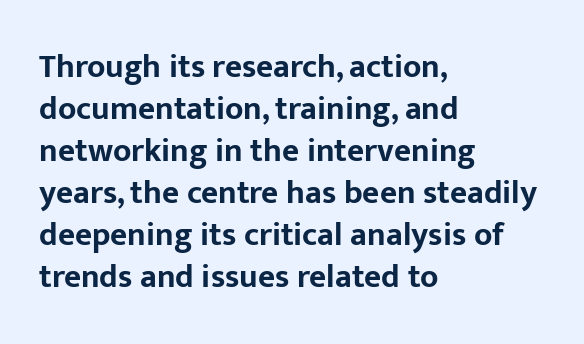
The glyphs have the mass of a bold cut. The font family rendered here belongs to the sans-serif group. Characters follow at the spacing the type designer built in. The lines are quadded left. The passage shown is not underscored anywhere.
